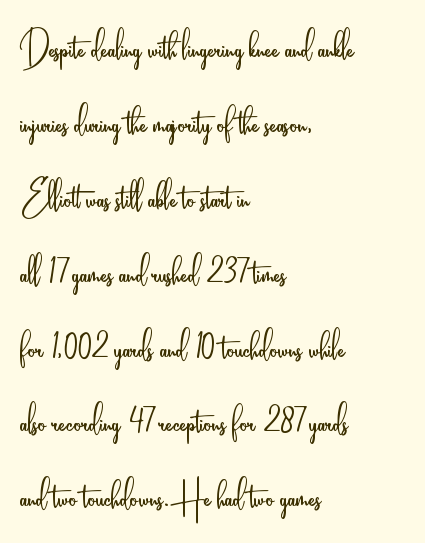
Q: Is the text bold? A: No.
Q: Is the typeface a serif or a sans-serif typeface? A: Sans-serif.
Q: Is the text underlined? A: No.
Q: How is the paragraph aligned? A: Left-aligned.
Q: Is the spacing between letters normal or unusually wide? A: Normal.
Q: Is the spacing between lines tight, normal or loose? A: Normal.
Q: Width (condensed, normal, or wide)? A: Condensed.
Q: Stroke contrast? A: Low.
Q: x-height? A: Small.
Q: Monospaced? A: No.
